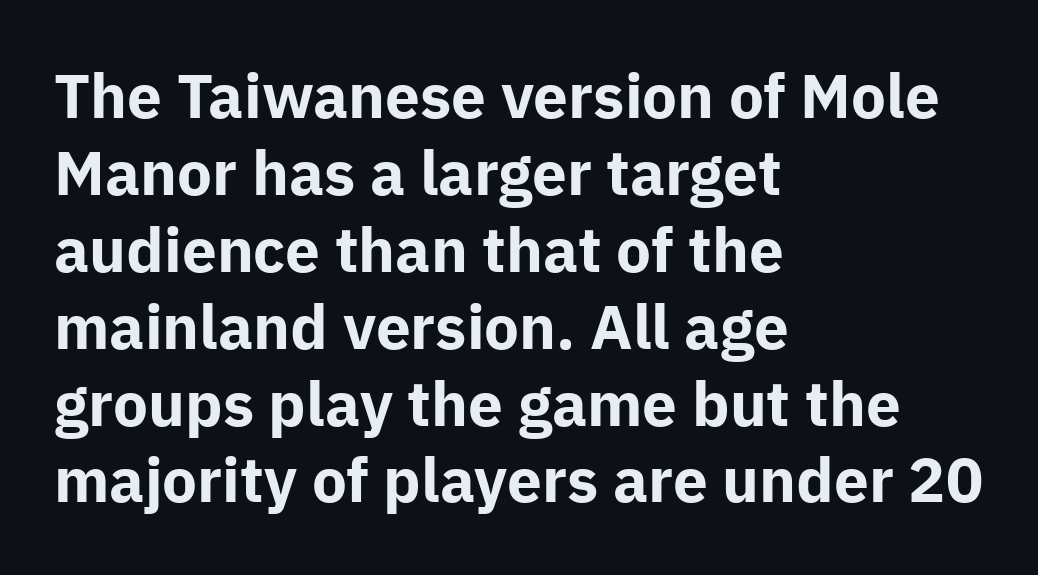
Lines of text with bare space underneath. Classification — sans serif. Nothing unusual about the tracking: characters are spaced as the font intends. Its strokes are broad and dark, the hallmark of bold type. The text block is weighted toward the left margin, trailing off unevenly rightward. This sample has the flowing, uneven cadence of proportional lettering.
